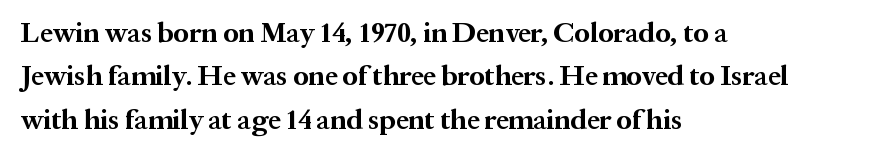
A roman cut, with each character standing at attention. Nobody drew a line under any word here. The face used here is proportionally spaced, like ordinary book or web type. A typesetter would label this face a serif. Regular leading. A typesetter would call this zero additional tracking.
